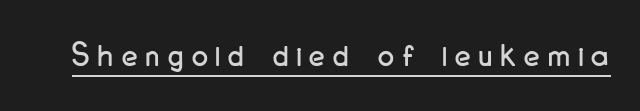
The image shows 36 px condensed sans-serif type, upright; set unusually wide letter spacing (+0.23 em), underlined; low stroke contrast and a small x-height.
